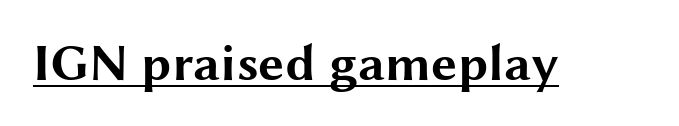
Are there feet on the stems? There aren't — it's a sans. When letters stand straight like this, we call the style roman or upright. Glyph-to-glyph distance matches everyday printed text. The glyphs are accompanied by a horizontal stroke just below them. Character widths vary here, with narrow letters taking less room than wide ones. Stroke thickness is high; the sample reads as a true bold.
